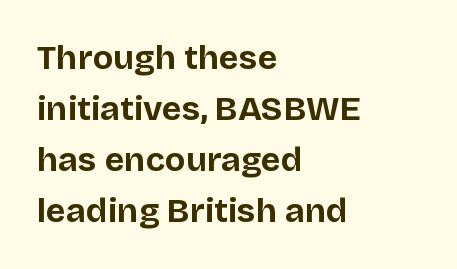
Leading: standard. Tall strokes in this sample are plumb rather than angled. Looks like regular typesetting: each glyph gets only the width it needs. These lines keep a tight, regular rhythm from letter to letter. The text block is weighted toward the left margin, trailing off unevenly rightward. Descenders hang freely into open space.
